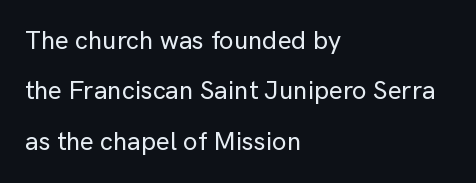
Q: Is the text italic (slanted)? A: No, it is upright.
Q: Is the text underlined? A: No.
Q: How is the paragraph aligned? A: Left-aligned.
Q: Is the spacing between letters normal or unusually wide? A: Normal.
Q: Is the spacing between lines tight, normal or loose? A: Loose.
